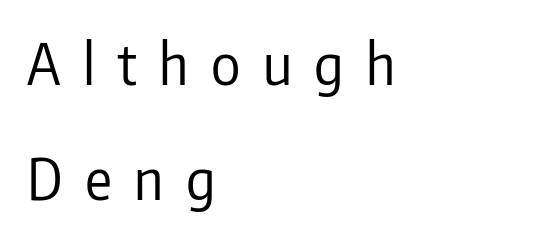
Every character sits straight up, as roman type does. Think of a printed novel: that variable character pitch is what you see here. Bare-footed words on every line. The letterforms sit at book weight or below.
